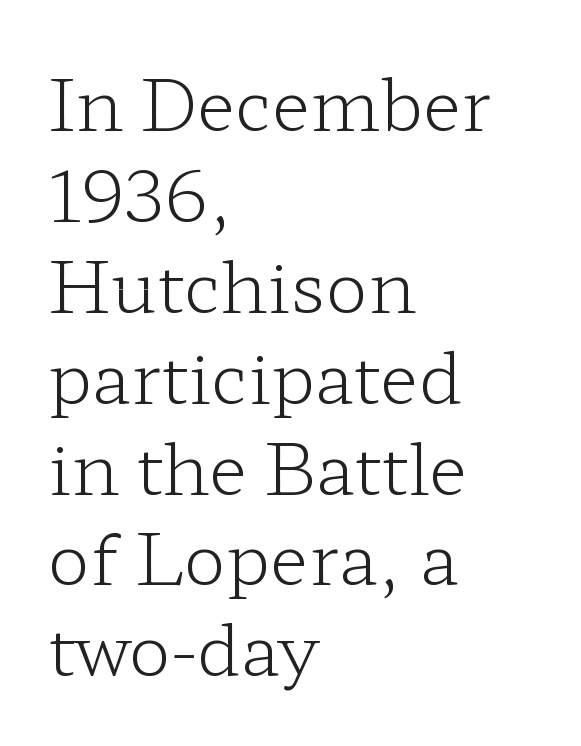
The image shows 71 px light, wide serif type, upright; set left-aligned, normal line spacing (1.28x), normal letter spacing, not underlined; low stroke contrast and a medium x-height.
